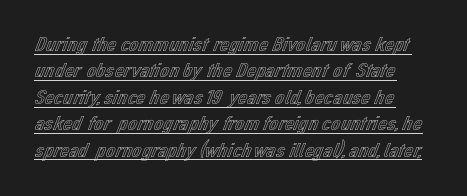
{"underline": "yes", "line_spacing": "normal", "line_spacing_ratio": 1.26, "letter_spacing": "normal", "letter_spacing_em": 0.0, "glyph_px": 21}
